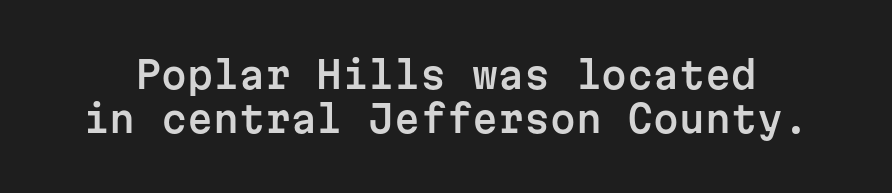
{"serif": "no", "italic": "no", "width": "normal", "stroke_contrast": "low", "x_height": "medium", "monospaced": "yes", "underline": "no", "line_spacing_ratio": 1.18, "letter_spacing": "normal", "letter_spacing_em": 0.0, "glyph_px": 37}
